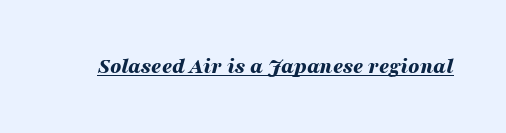
Q: Is the text bold? A: Yes.
Q: Is the text italic (slanted)? A: Yes, it leans right by about 16 degrees.
Q: Is the text underlined? A: Yes.
Q: Is the spacing between letters normal or unusually wide? A: Normal.
